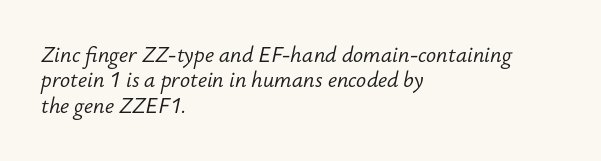
The image shows 21 px text type, italic (leaning right); set left-aligned, line spacing 1.21x, normal letter spacing, not underlined.
